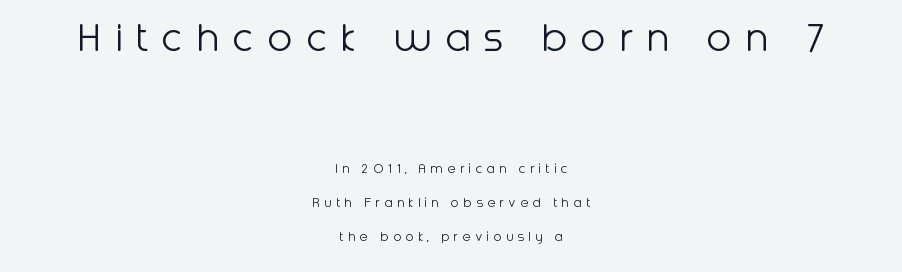
{"serif": "no", "italic": "no", "bold": "no", "weight": "light", "width": "normal", "stroke_contrast": "low", "x_height": "medium", "monospaced": "no", "underline": "no", "align": "center", "line_spacing": "loose", "line_spacing_ratio": 2.25, "letter_spacing": "wide", "letter_spacing_em": 0.28, "larger_block": "first", "size_ratio": 3.07, "glyph_px": 46}
